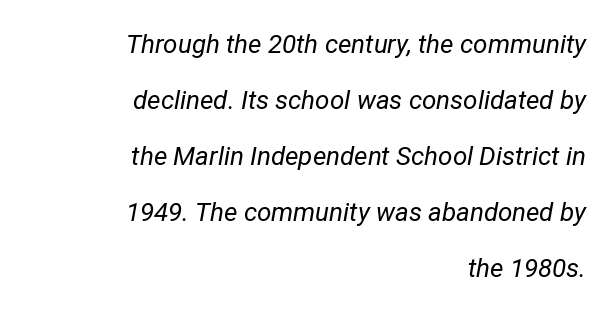
{"italic": "yes", "lean": "right", "slant_degrees": 12, "bold": "no", "underline": "no", "align": "right", "line_spacing": "loose", "line_spacing_ratio": 2.15, "letter_spacing": "normal", "letter_spacing_em": 0.0, "glyph_px": 26}
